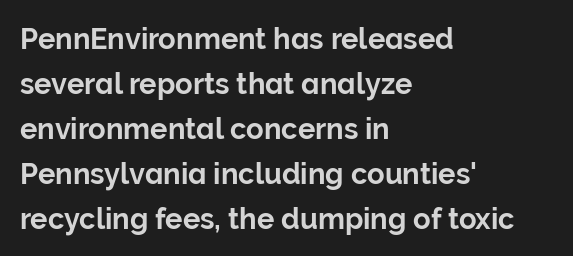
Each word holds together tightly as a unit, with standard inter-letter gaps. Compared with a centered layout, this one pins lines to the left instead. Does the leading feel generous? No, just average. The face used here is proportionally spaced, like ordinary book or web type.
